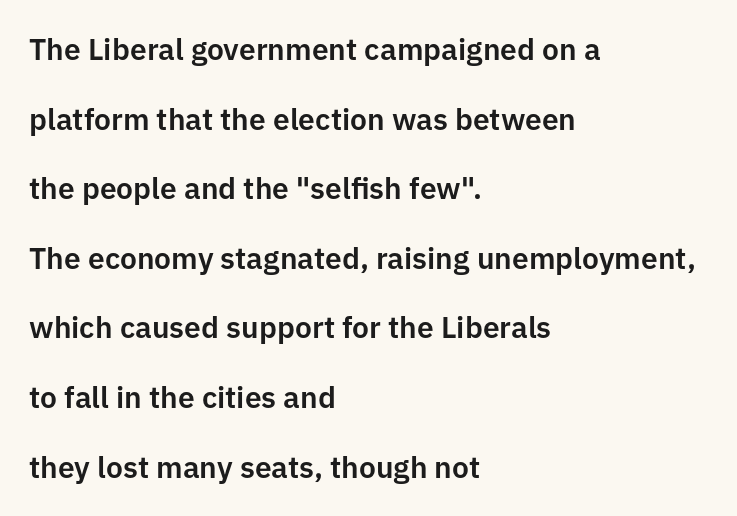
The image shows 30 px sans-serif type, upright; set left-aligned, loose line spacing (2.32x), normal letter spacing, not underlined; low stroke contrast and a medium x-height.
